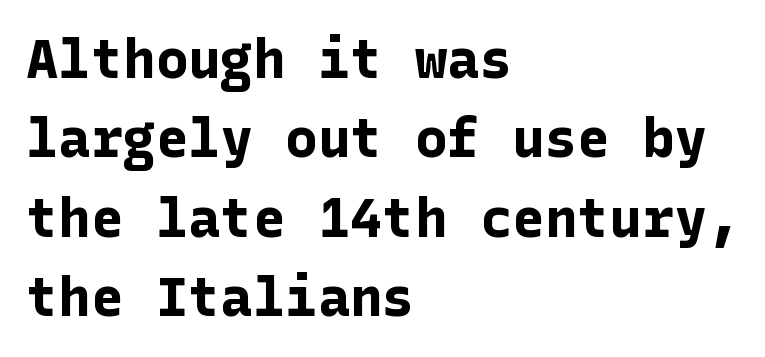
The strip under each line holds only bare page. Leftover space on each line is placed entirely after the last word. Its strokes are broad and dark, the hallmark of bold type. Glyph-to-glyph distance matches everyday printed text. The lettering stays uniformly vertical, giving the passage a roman look.
